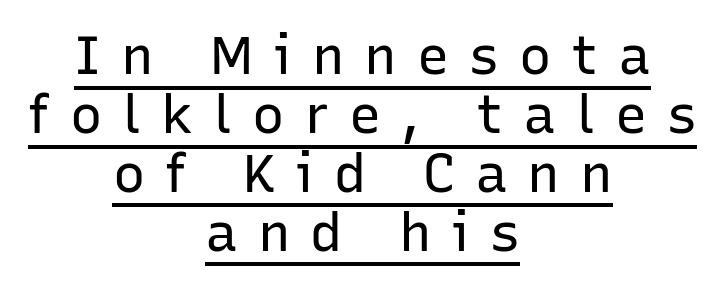
{"serif": "no", "italic": "no", "bold": "no", "weight": "regular", "width": "normal", "stroke_contrast": "low", "x_height": "medium", "monospaced": "no", "underline": "yes", "align": "center", "line_spacing": "tight", "line_spacing_ratio": 1.09, "letter_spacing": "wide", "letter_spacing_em": 0.37, "glyph_px": 54}
